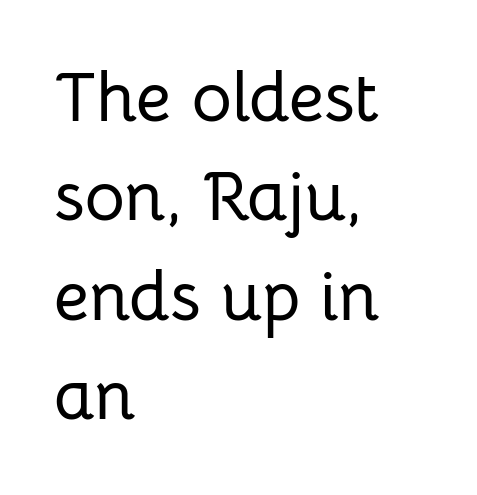
{"serif": "no", "italic": "no", "width": "normal", "stroke_contrast": "low", "x_height": "medium", "monospaced": "no", "underline": "no", "align": "left", "line_spacing": "normal", "line_spacing_ratio": 1.44, "letter_spacing": "normal", "letter_spacing_em": 0.0, "glyph_px": 69}
